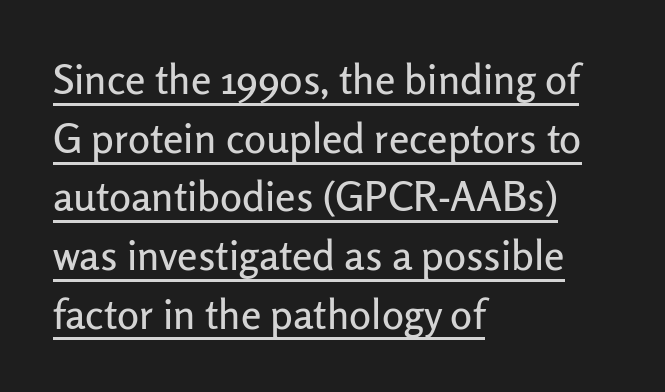
{"serif": "no", "italic": "no", "width": "normal", "stroke_contrast": "low", "x_height": "medium", "monospaced": "no", "underline": "yes", "align": "left", "line_spacing": "normal", "line_spacing_ratio": 1.43, "letter_spacing": "normal", "letter_spacing_em": 0.0, "glyph_px": 41}
